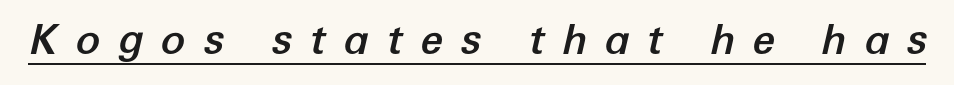
{"italic": "yes", "lean": "right", "slant_degrees": 12, "width": "normal", "stroke_contrast": "low", "x_height": "medium", "monospaced": "no", "underline": "yes", "letter_spacing": "wide", "letter_spacing_em": 0.42, "glyph_px": 41}
